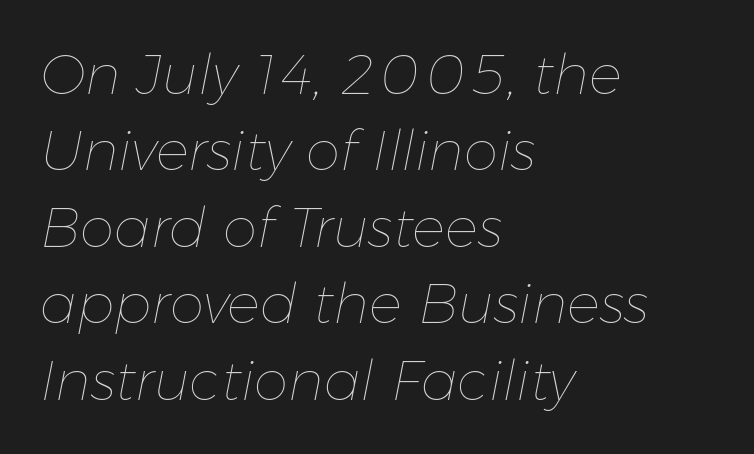
A student would call this left alignment; a typographer would say flush left, rag right. Only glyphs here, with clear space below each row. Character widths vary here, with narrow letters taking less room than wide ones. Look at the tracking — it's just the regular setting, nothing added. The block of text has a typical density, with ordinary space between rows.
